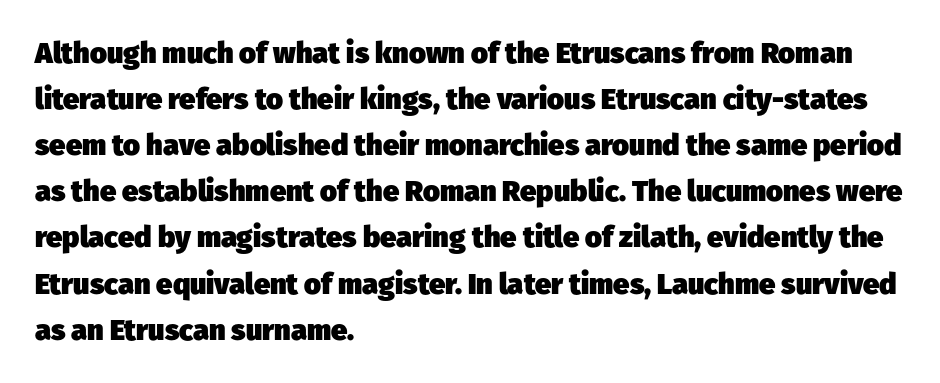
{"serif": "no", "bold": "yes", "weight": "heavy", "width": "normal", "stroke_contrast": "low", "x_height": "medium", "monospaced": "no", "underline": "no", "align": "left", "line_spacing": "normal", "line_spacing_ratio": 1.59, "letter_spacing": "normal", "letter_spacing_em": 0.0, "glyph_px": 29}
